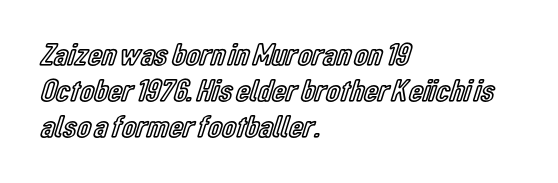
The image shows 32 px condensed type; set left-aligned, tight line spacing (1.12x), normal letter spacing, not underlined; a medium x-height.
